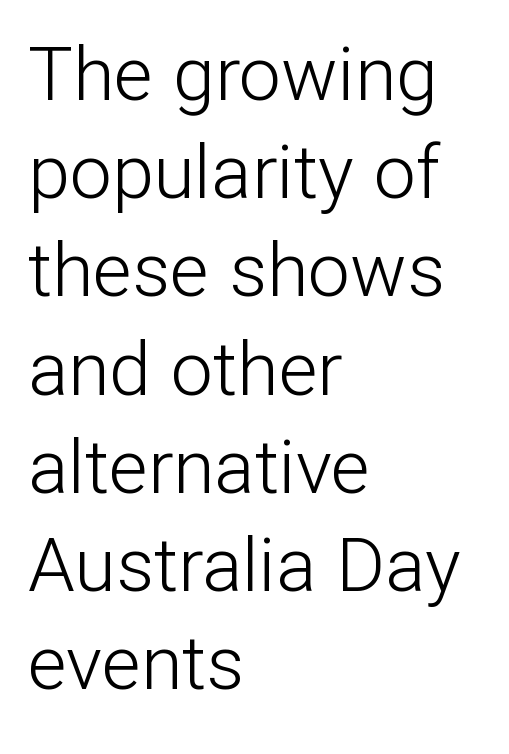
Q: Is the text bold? A: No.
Q: Is the text italic (slanted)? A: No, it is upright.
Q: Is the typeface a serif or a sans-serif typeface? A: Sans-serif.
Q: Is the text underlined? A: No.
Q: How is the paragraph aligned? A: Left-aligned.
Q: Is the spacing between letters normal or unusually wide? A: Normal.
Q: Is the spacing between lines tight, normal or loose? A: Normal.
Q: Width (condensed, normal, or wide)? A: Normal.
Q: Stroke contrast? A: Low.
Q: x-height? A: Medium.
Q: Monospaced? A: No.
